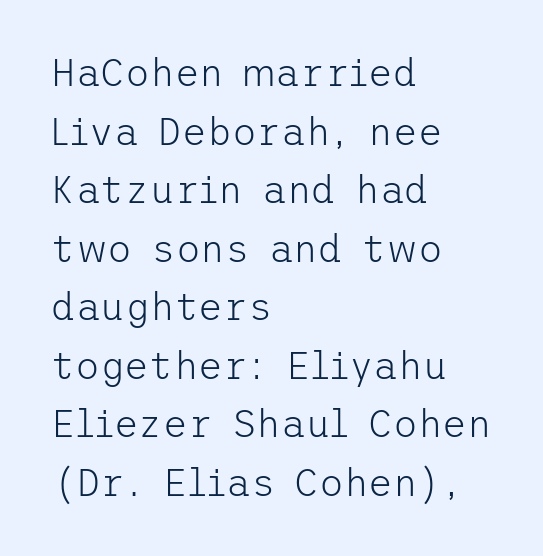
Left-aligned paragraph, ragged on the right. To sum up the face: it is a sans, with no serifs. Italic? Not at all — the glyphs are vertical. Counters stay open thanks to moderate or lighter strokes.
